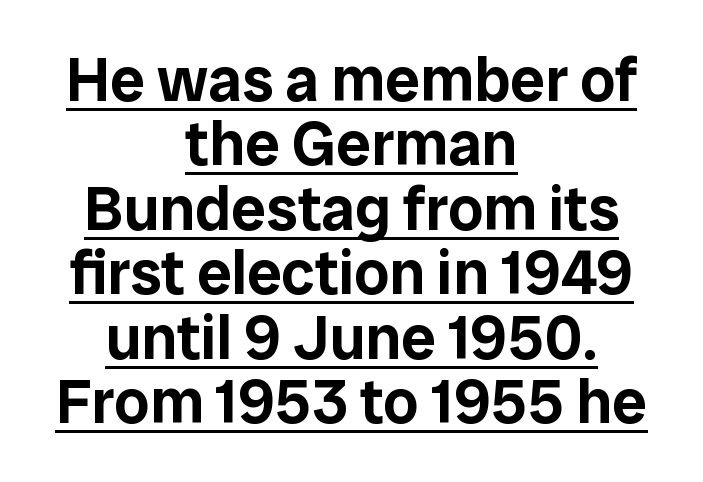
{"serif": "no", "italic": "no", "width": "normal", "stroke_contrast": "low", "x_height": "medium", "monospaced": "no", "underline": "yes", "align": "center", "line_spacing": "tight", "line_spacing_ratio": 1.04, "letter_spacing": "normal", "letter_spacing_em": 0.0, "glyph_px": 62}
